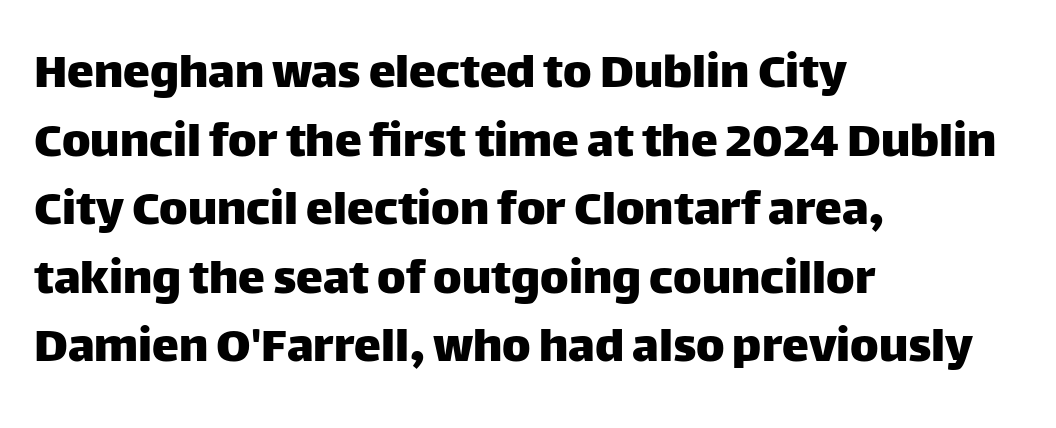
{"serif": "no", "italic": "no", "width": "normal", "stroke_contrast": "low", "x_height": "large", "monospaced": "no", "underline": "no", "align": "left", "line_spacing": "normal", "line_spacing_ratio": 1.27, "letter_spacing": "normal", "letter_spacing_em": 0.0, "glyph_px": 54}
